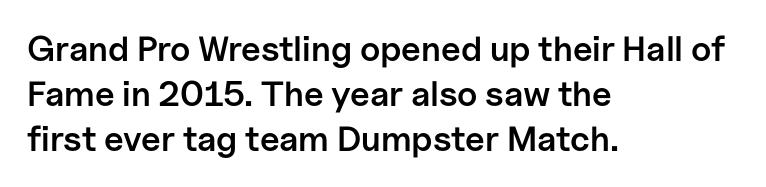
The image shows 35 px semibold sans-serif type, upright; set left-aligned, normal line spacing (1.28x), normal letter spacing, not underlined; low stroke contrast and a medium x-height.
